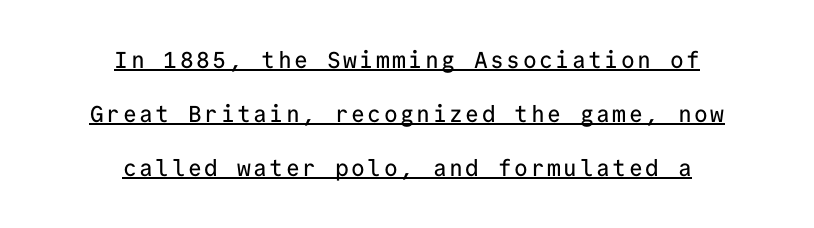
Q: Is the text italic (slanted)? A: No, it is upright.
Q: Is the text underlined? A: Yes.
Q: How is the paragraph aligned? A: Centered.
Q: Is the spacing between lines tight, normal or loose? A: Loose.
